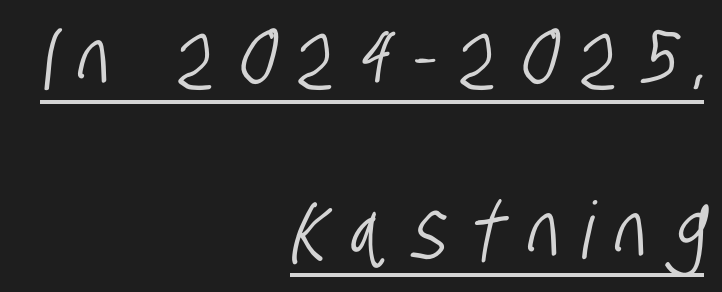
{"serif": "no", "width": "condensed", "stroke_contrast": "low", "x_height": "large", "monospaced": "no", "underline": "yes", "align": "right", "line_spacing": "loose", "line_spacing_ratio": 2.19, "letter_spacing": "wide", "letter_spacing_em": 0.28, "glyph_px": 79}
